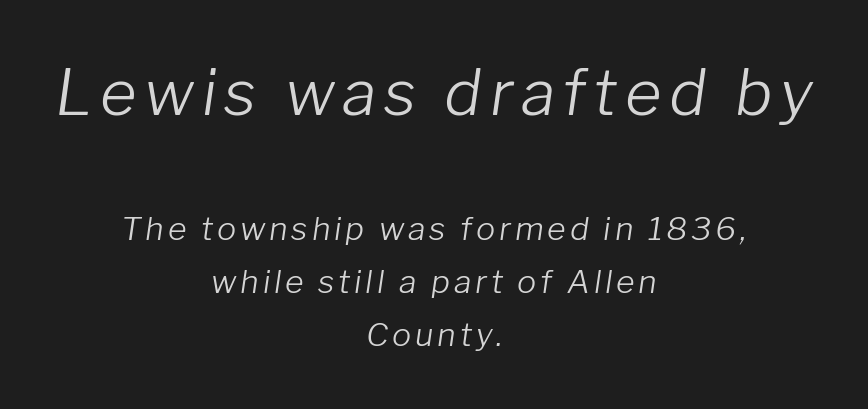
The designer gave the opening block more size than the closing block. Proportional: the letters do not fall into vertical columns. The baseline area is clear. The space between consecutive lines is moderate. A light-to-regular cut is what we see here. Horizontally, the lines are justified to the midpoint only.
